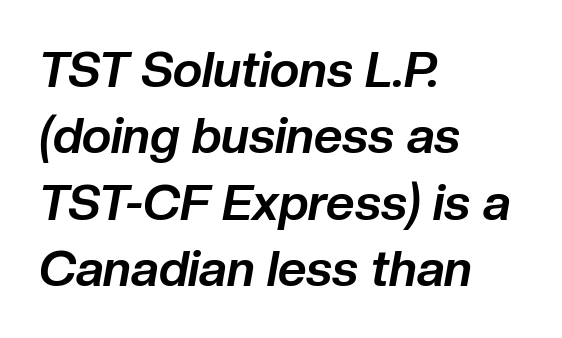
Q: Is the text bold? A: Yes.
Q: Is the text italic (slanted)? A: Yes, it leans right by about 10 degrees.
Q: Is the text underlined? A: No.
Q: How is the paragraph aligned? A: Left-aligned.
Q: Is the spacing between letters normal or unusually wide? A: Normal.
Q: Is the spacing between lines tight, normal or loose? A: Normal.
Q: Width (condensed, normal, or wide)? A: Normal.
Q: Stroke contrast? A: Low.
Q: x-height? A: Medium.
Q: Monospaced? A: No.
